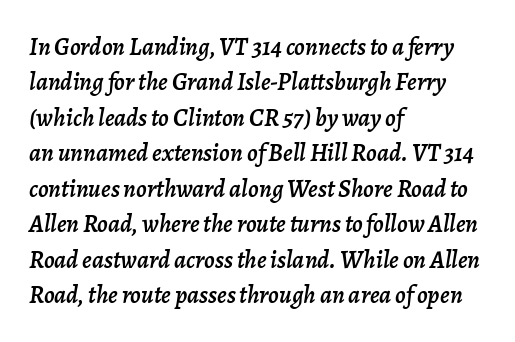
Q: Is the text italic (slanted)? A: Yes, it leans right by about 7 degrees.
Q: Is the text underlined? A: No.
Q: How is the paragraph aligned? A: Left-aligned.
Q: Is the spacing between letters normal or unusually wide? A: Normal.
Q: Is the spacing between lines tight, normal or loose? A: Normal.
